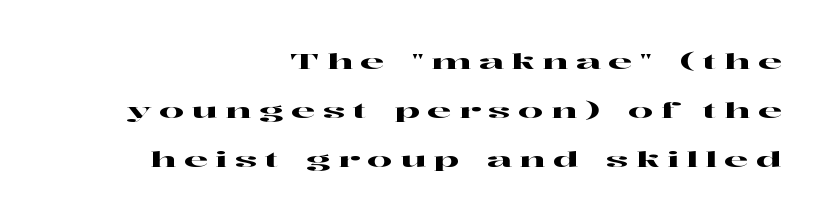
Short note: letters widely spaced. Reading down the block, your eye finds every line finishing at a fixed right position. This block would shrink considerably if given ordinary leading; it's expanded now. Beneath every word, the page is bare.
